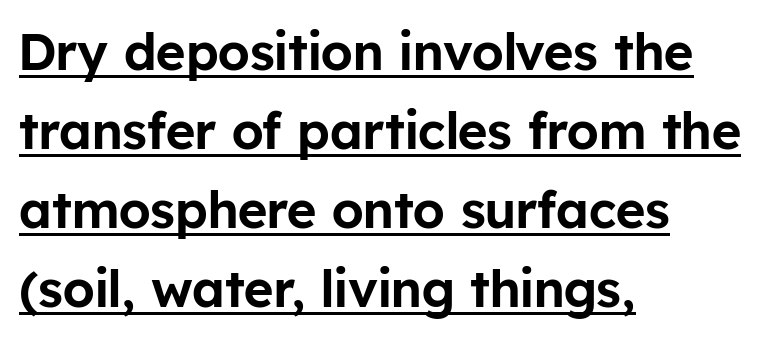
The image shows 51 px sans-serif type, upright; set left-aligned, normal line spacing (1.55x), normal letter spacing, underlined; low stroke contrast and a medium x-height.
